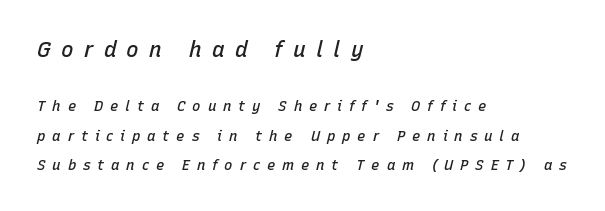
{"italic": "yes", "lean": "right", "slant_degrees": 15, "bold": "semi", "underline": "no", "align": "left", "line_spacing": "loose", "line_spacing_ratio": 2.08, "letter_spacing": "wide", "letter_spacing_em": 0.49, "larger_block": "first", "size_ratio": 1.5, "glyph_px": 21}
